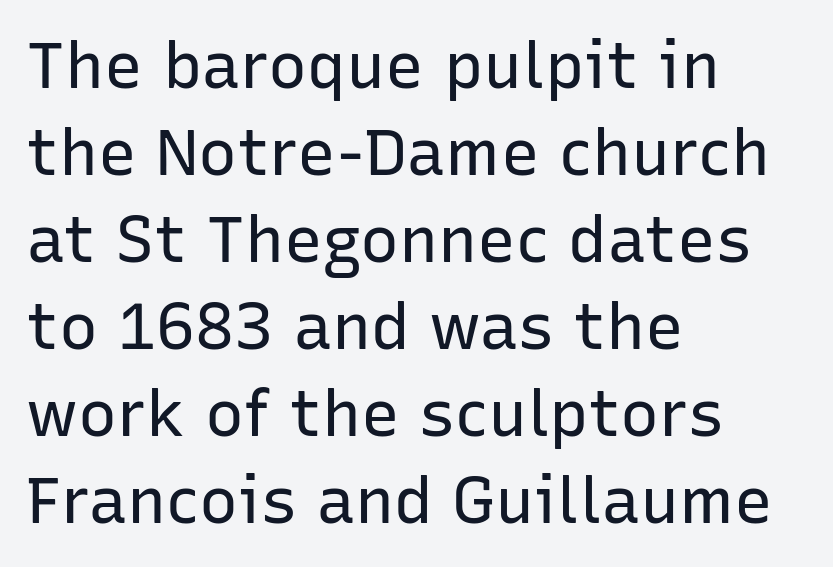
The compositor pushed each line to the left boundary. No extra ink here — the face is not bold. Caption: standard tracking, unaltered. The gap between lines stays unmarked. Look at the bottom of the vertical strokes: they stop flat, with no serifs.
